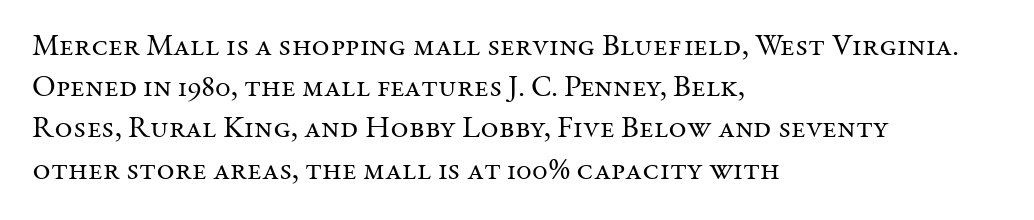
The compositor pushed each line to the left boundary. Is this a fixed-width face? No — the glyphs have proportional, varying widths. Nobody touched the tracking dial on this one. Is there much room between lines? A standard amount, neither cramped nor airy.
